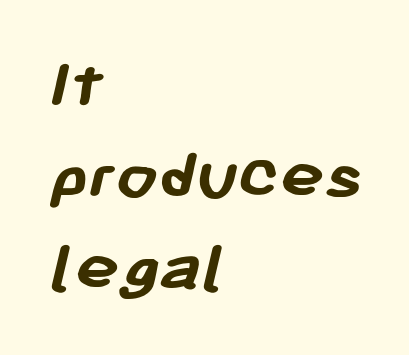
{"serif": "no", "bold": "yes", "weight": "semibold", "width": "normal", "stroke_contrast": "low", "x_height": "medium", "monospaced": "no", "underline": "no", "align": "left", "line_spacing_ratio": 1.24, "letter_spacing": "normal", "letter_spacing_em": 0.0, "glyph_px": 74}
